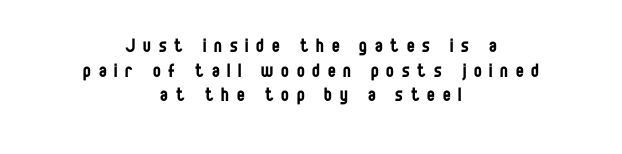
Compared with typical body copy, the letter spacing here is much looser. Italic? Not at all — the glyphs are vertical. Decoration check: the copy has no underline. Compared with typical paragraphs, the rows here are closer together. This reads as an unemphasized weight, regular at the heaviest.
